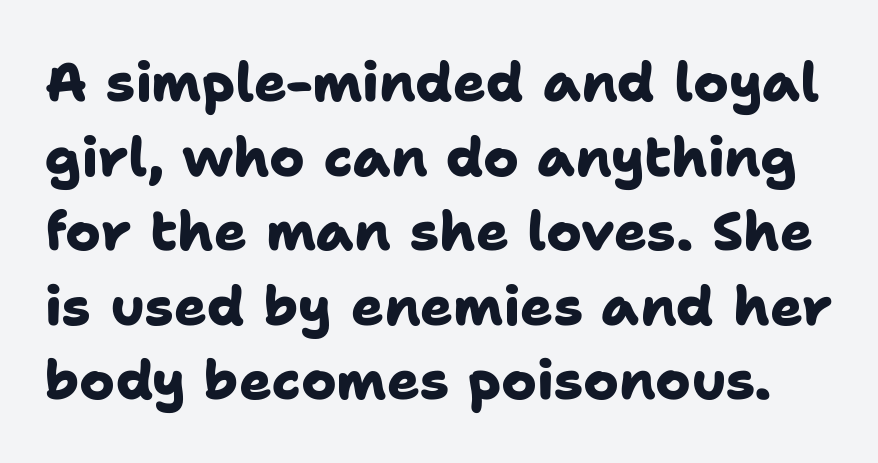
{"serif": "no", "bold": "yes", "weight": "heavy", "width": "normal", "stroke_contrast": "low", "x_height": "medium", "monospaced": "no", "underline": "no", "line_spacing": "normal", "line_spacing_ratio": 1.38, "letter_spacing": "normal", "letter_spacing_em": 0.0, "glyph_px": 54}
